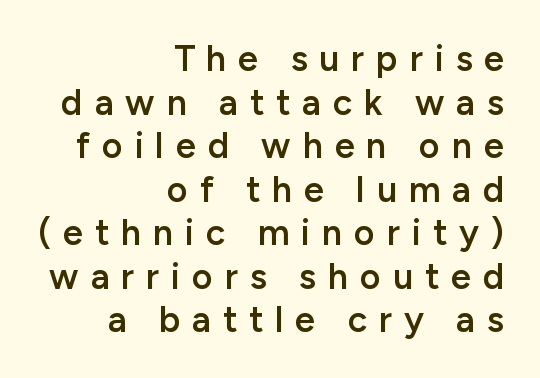
{"serif": "no", "italic": "no", "bold": "semi", "weight": "semibold", "width": "normal", "stroke_contrast": "low", "x_height": "medium", "monospaced": "no", "underline": "no", "align": "right", "line_spacing_ratio": 1.21, "letter_spacing": "wide", "letter_spacing_em": 0.33, "glyph_px": 36}
